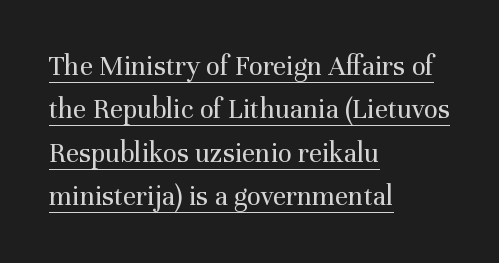
Vertical strokes here are truly vertical. This sample is left-justified, so line endings fall wherever the words run out. Summary of vertical rhythm: regular, with standard interline spacing. The rendering uses natural spacing where letterforms have individual widths.
